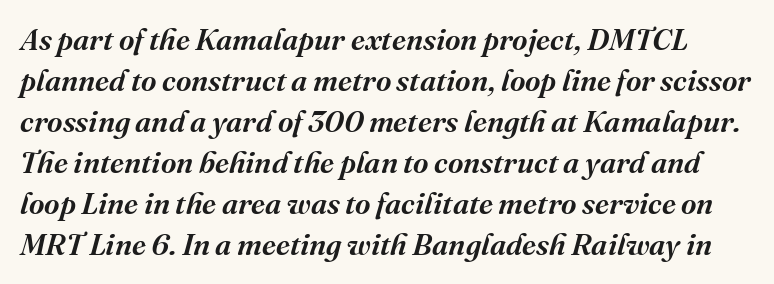
The image shows 30 px semibold serif type, italic (leaning right); set normal line spacing (1.37x), normal letter spacing, not underlined; medium stroke contrast and a medium x-height.
